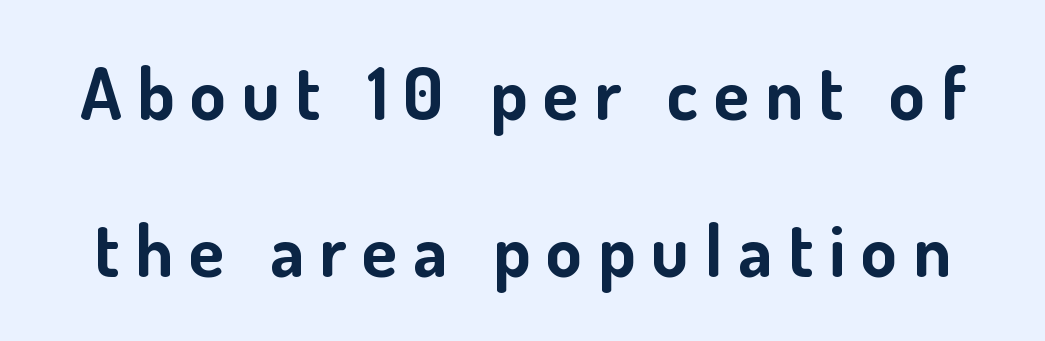
{"serif": "no", "italic": "no", "bold": "yes", "weight": "bold", "width": "normal", "stroke_contrast": "low", "x_height": "small", "monospaced": "no", "underline": "no", "line_spacing": "loose", "line_spacing_ratio": 2.18, "letter_spacing": "wide", "letter_spacing_em": 0.22, "glyph_px": 72}
